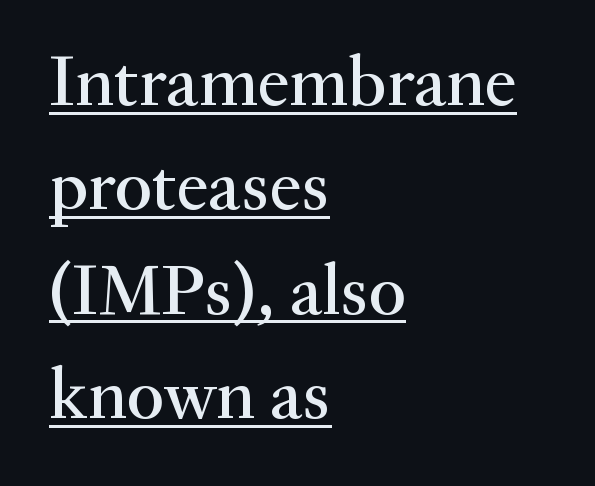
The image shows 73 px serif type, upright; set left-aligned, normal line spacing (1.43x), normal letter spacing, underlined; medium stroke contrast and a small x-height.
